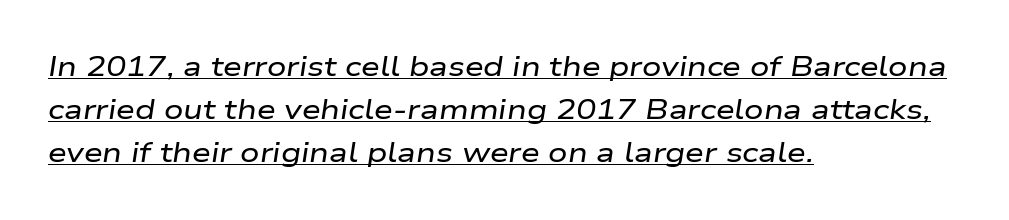
The image shows 27 px text type, italic (leaning right); set left-aligned, normal line spacing (1.59x), normal letter spacing, underlined.
